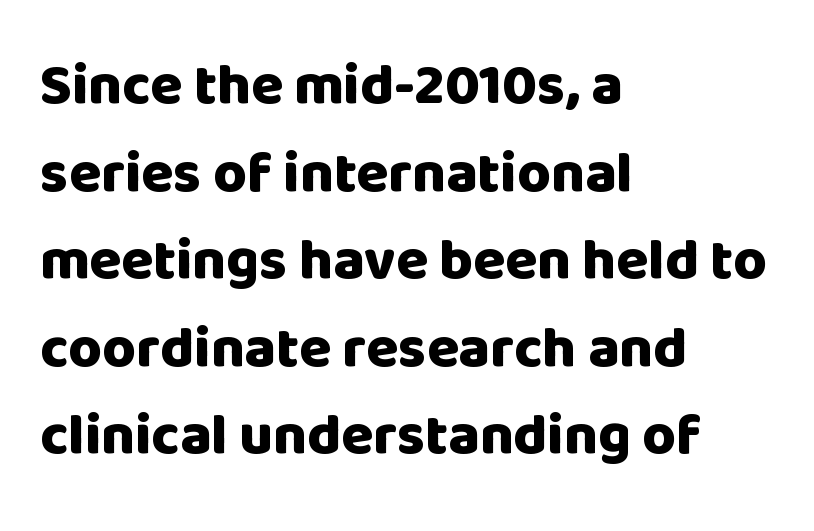
The image shows 58 px heavy sans-serif type, upright; set left-aligned, normal line spacing (1.51x), normal letter spacing, not underlined; low stroke contrast and a large x-height.
